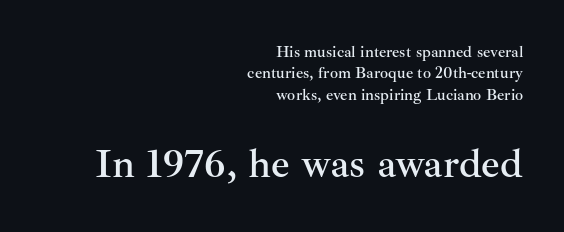
The image shows 41 px serif type, upright; set right-aligned, normal line spacing (1.34x), normal letter spacing, not underlined; the second (bottom) block is 2.56x larger; medium stroke contrast and a small x-height.
